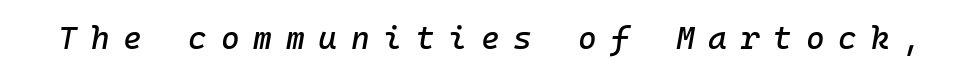
{"italic": "yes", "lean": "right", "slant_degrees": 10, "width": "normal", "stroke_contrast": "low", "x_height": "medium", "monospaced": "yes", "underline": "no", "letter_spacing": "wide", "letter_spacing_em": 0.43, "glyph_px": 32}
